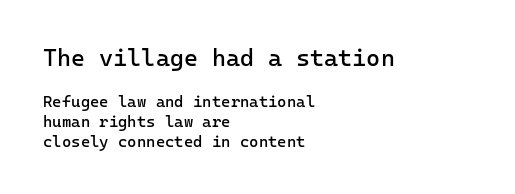
The image shows 24 px text type, upright; set left-aligned, line spacing 1.24x, normal letter spacing, not underlined; the first (top) block is 1.5x larger.
